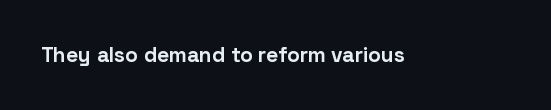
The letterforms sit shoulder to shoulder at normal distance. These lines were composed using upright roman letters. Check the space under the baseline: it is left empty. The sample has been set heavy, in full bold.
